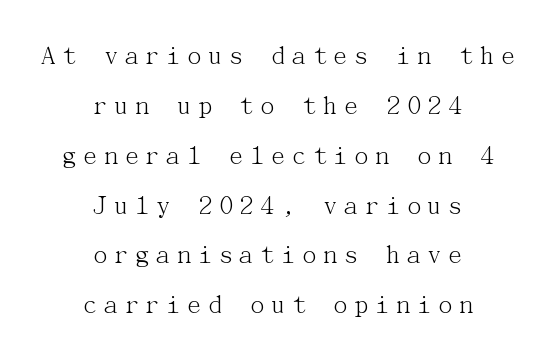
{"serif": "yes", "italic": "no", "bold": "no", "weight": "light", "width": "normal", "stroke_contrast": "medium", "x_height": "medium", "underline": "no", "align": "center", "line_spacing_ratio": 1.78, "glyph_px": 28}
